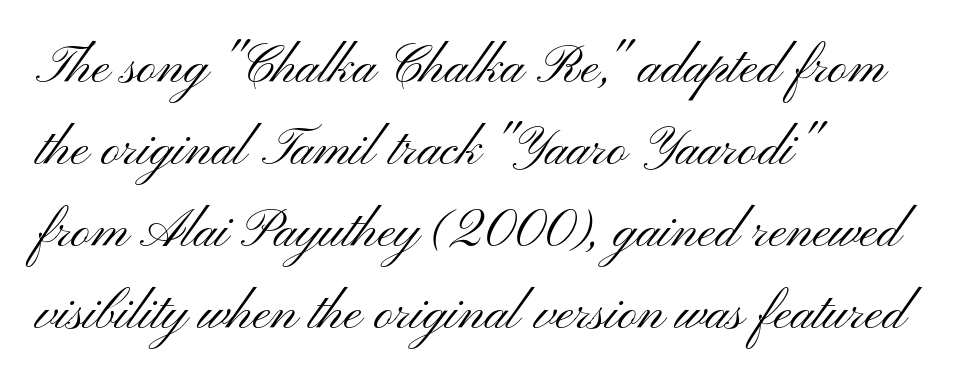
{"serif": "no", "bold": "no", "weight": "light", "width": "wide", "stroke_contrast": "medium", "x_height": "small", "monospaced": "no", "underline": "no", "align": "left", "line_spacing": "normal", "line_spacing_ratio": 1.55, "letter_spacing": "normal", "letter_spacing_em": 0.0, "glyph_px": 53}
